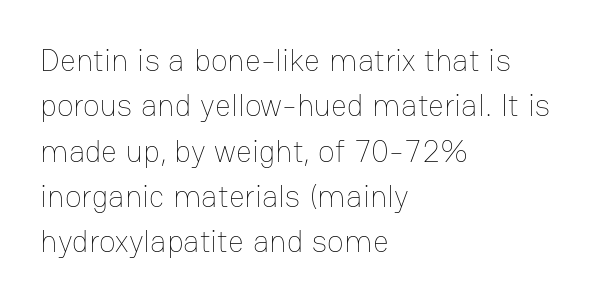
{"italic": "no", "bold": "no", "weight": "thin", "width": "normal", "stroke_contrast": "low", "x_height": "medium", "monospaced": "no", "underline": "no", "align": "left", "line_spacing": "normal", "line_spacing_ratio": 1.46, "letter_spacing": "normal", "letter_spacing_em": 0.0, "glyph_px": 31}
